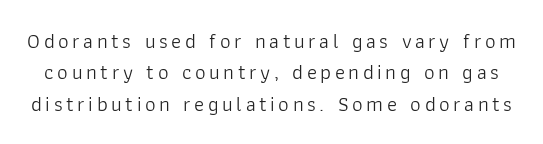
{"italic": "no", "bold": "no", "underline": "no", "line_spacing": "normal", "line_spacing_ratio": 1.49, "glyph_px": 21}
